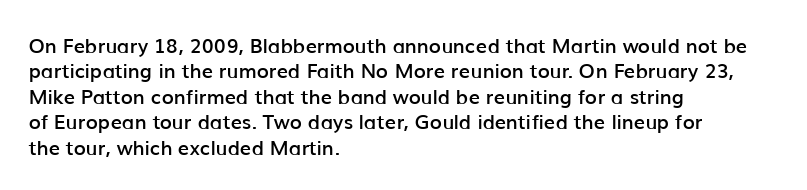
Q: Is the text bold? A: Semi-bold.
Q: Is the text italic (slanted)? A: No, it is upright.
Q: Is the text underlined? A: No.
Q: How is the paragraph aligned? A: Left-aligned.
Q: Is the spacing between letters normal or unusually wide? A: Normal.
Q: Is the spacing between lines tight, normal or loose? A: Normal.
